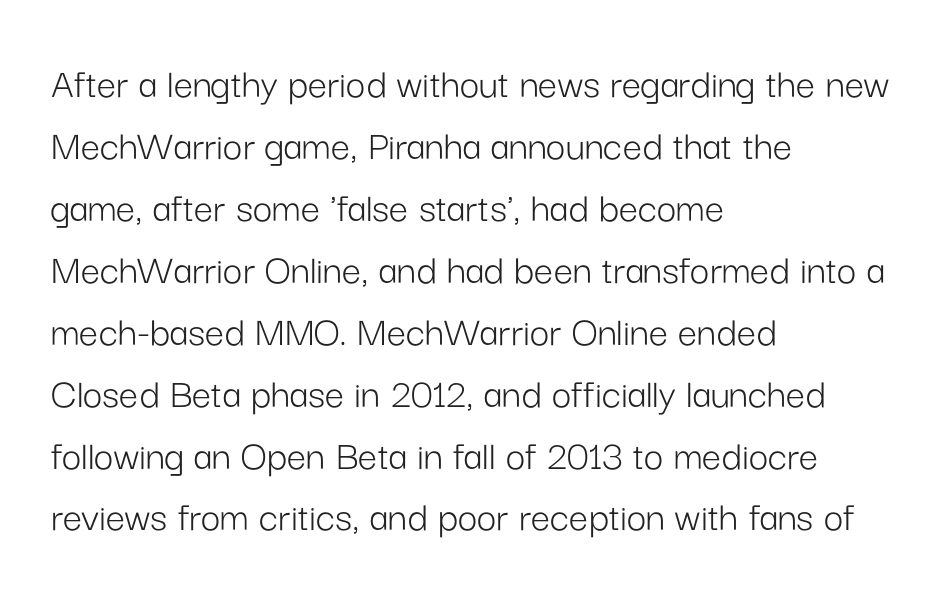
This sample uses plain, unmodified letter spacing. The typesetting does not lean heavy: it is not bold. The glyphs in this specimen are sans serif. The face used here is proportionally spaced, like ordinary book or web type. Descenders are the only things crossing below the line. Vertically, the passage feels balanced, rows spaced as you'd expect.
